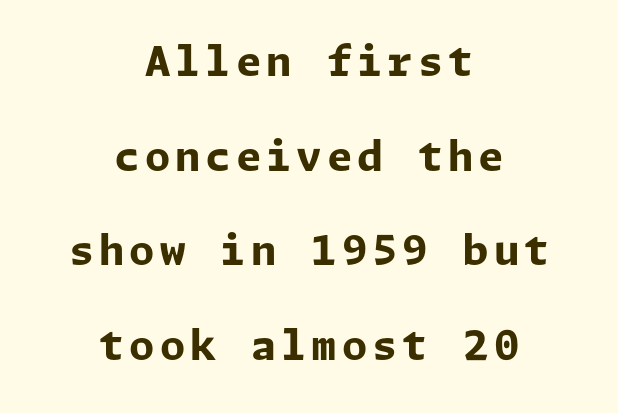
{"serif": "no", "italic": "no", "bold": "yes", "weight": "bold", "width": "normal", "stroke_contrast": "low", "x_height": "medium", "underline": "no", "align": "center", "line_spacing": "loose", "line_spacing_ratio": 2.31, "glyph_px": 41}
